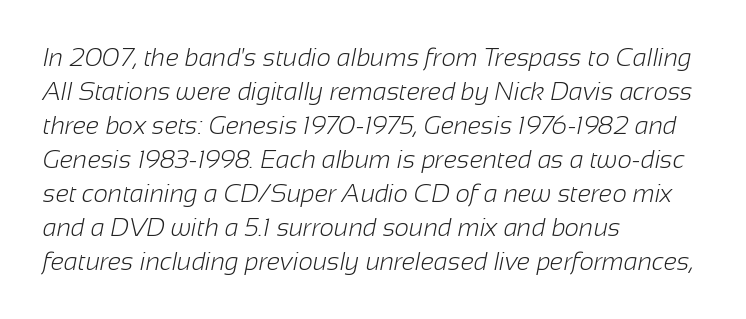
{"bold": "no", "underline": "no", "align": "left", "line_spacing": "normal", "line_spacing_ratio": 1.36, "letter_spacing": "normal", "letter_spacing_em": 0.0, "glyph_px": 25}
